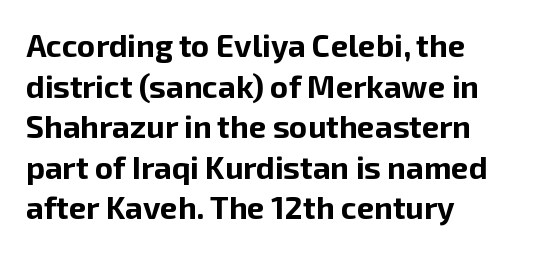
The image shows 31 px bold sans-serif type, upright; set left-aligned, normal line spacing (1.31x), normal letter spacing, not underlined; low stroke contrast and a medium x-height.
